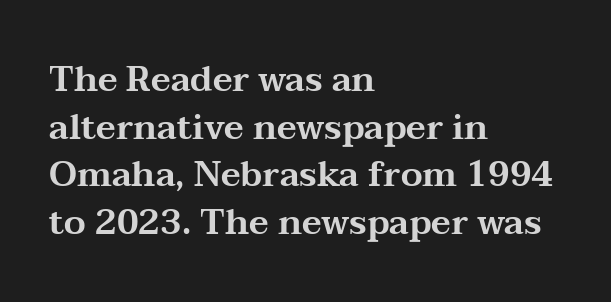
Q: Is the text italic (slanted)? A: No, it is upright.
Q: Is the typeface a serif or a sans-serif typeface? A: Serif.
Q: Is the text underlined? A: No.
Q: How is the paragraph aligned? A: Left-aligned.
Q: Is the spacing between letters normal or unusually wide? A: Normal.
Q: Is the spacing between lines tight, normal or loose? A: Normal.
Q: Width (condensed, normal, or wide)? A: Wide.
Q: Stroke contrast? A: Medium.
Q: x-height? A: Medium.
Q: Monospaced? A: No.
